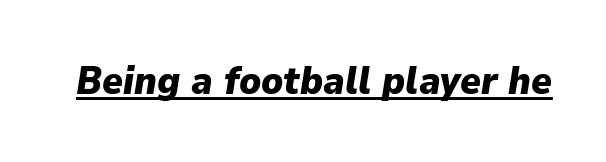
The image shows 39 px heavy type, italic (leaning right); set normal letter spacing, underlined; low stroke contrast and a medium x-height.
